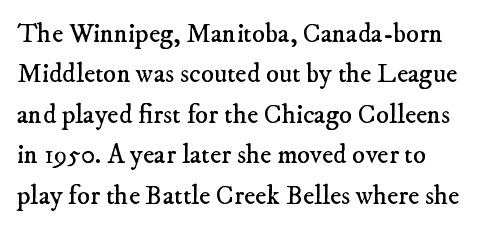
{"bold": "no", "underline": "no", "line_spacing": "normal", "line_spacing_ratio": 1.5, "letter_spacing": "normal", "letter_spacing_em": 0.0, "glyph_px": 27}
